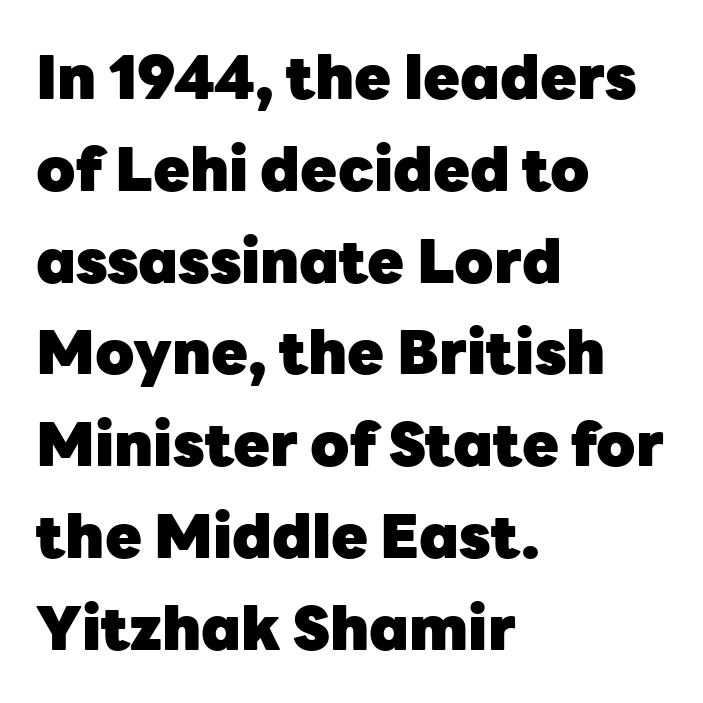
Characters remain perfectly vertical along every line. Think of a printed novel: that variable character pitch is what you see here. Type style note: lacks serifs. Leftover space on each line is placed entirely after the last word.
